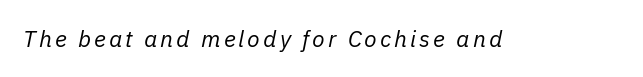
{"italic": "yes", "lean": "right", "slant_degrees": 11, "bold": "no", "underline": "no", "glyph_px": 23}
